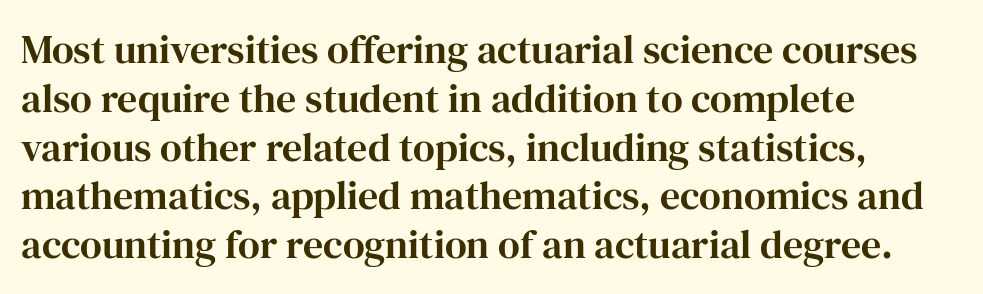
The image shows 40 px serif type, upright; set left-aligned, line spacing 1.22x, normal letter spacing, not underlined; high stroke contrast and a medium x-height.
